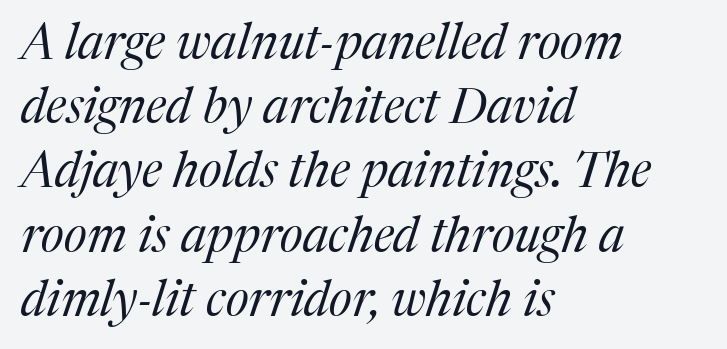
{"serif": "yes", "italic": "yes", "lean": "right", "slant_degrees": 17, "bold": "no", "weight": "regular", "width": "normal", "stroke_contrast": "medium", "x_height": "medium", "monospaced": "no", "underline": "no", "align": "left", "line_spacing": "normal", "line_spacing_ratio": 1.31, "letter_spacing": "normal", "letter_spacing_em": 0.0, "glyph_px": 49}
